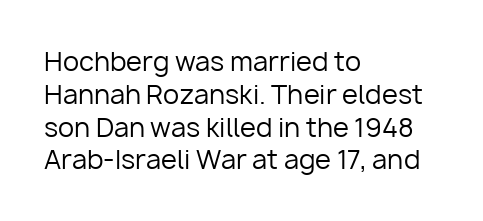
Check the space under the baseline: it is left empty. Posture: upright roman. Is the type heavy? It reads as light-to-regular instead. One-word summary of the alignment: left. The line-height multiplier appears to be the usual default.
